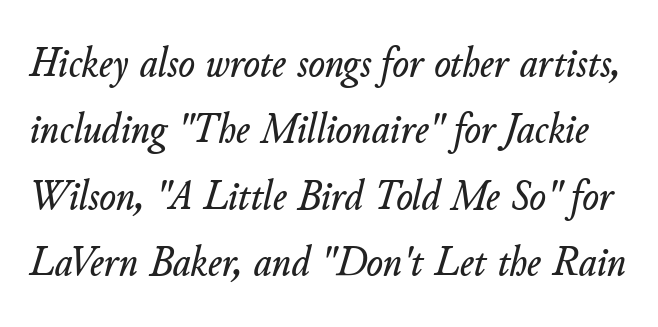
There is no visible air inserted between adjacent glyphs. Note the varied advance widths — an 'i' is clearly narrower than an 'm'. Only glyphs here, with clear space below each row. Interline gaps are of average width in this sample. Notice how the stems are inclined rather than vertical — that's the hallmark of italics.
